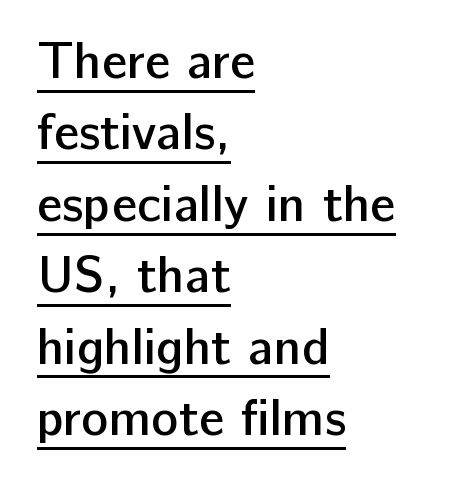
The image shows 51 px semibold sans-serif type, upright; set left-aligned, normal line spacing (1.4x), normal letter spacing, underlined; low stroke contrast and a medium x-height.
